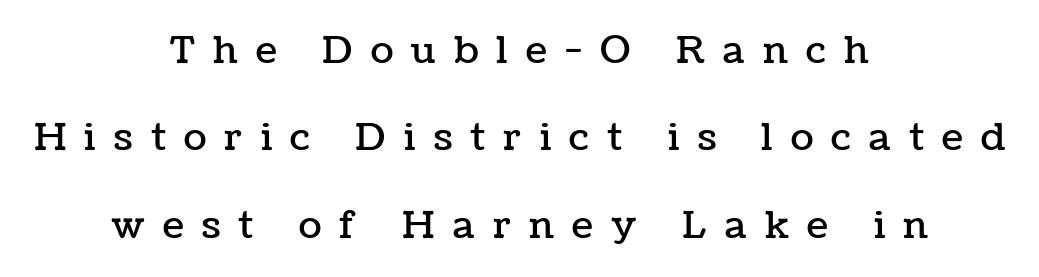
{"italic": "no", "width": "normal", "stroke_contrast": "low", "x_height": "medium", "monospaced": "no", "underline": "no", "align": "center", "line_spacing": "loose", "line_spacing_ratio": 2.3, "letter_spacing": "wide", "letter_spacing_em": 0.48, "glyph_px": 38}
